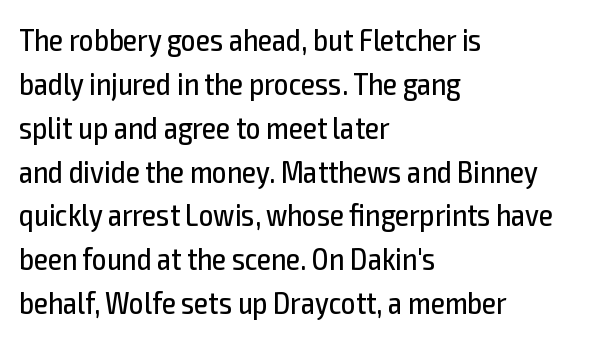
Q: Is the text bold? A: No.
Q: Is the text italic (slanted)? A: No, it is upright.
Q: Is the typeface a serif or a sans-serif typeface? A: Sans-serif.
Q: Is the text underlined? A: No.
Q: How is the paragraph aligned? A: Left-aligned.
Q: Is the spacing between letters normal or unusually wide? A: Normal.
Q: Is the spacing between lines tight, normal or loose? A: Normal.
Q: Width (condensed, normal, or wide)? A: Condensed.
Q: x-height? A: Medium.
Q: Monospaced? A: No.
